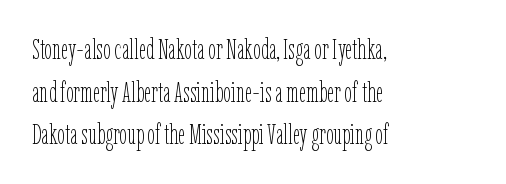
Q: Is the text bold? A: No.
Q: Is the text italic (slanted)? A: No, it is upright.
Q: Is the text underlined? A: No.
Q: How is the paragraph aligned? A: Left-aligned.
Q: Is the spacing between letters normal or unusually wide? A: Normal.
Q: Is the spacing between lines tight, normal or loose? A: Normal.
Q: Width (condensed, normal, or wide)? A: Condensed.
Q: Stroke contrast? A: Low.
Q: x-height? A: Medium.
Q: Monospaced? A: No.
